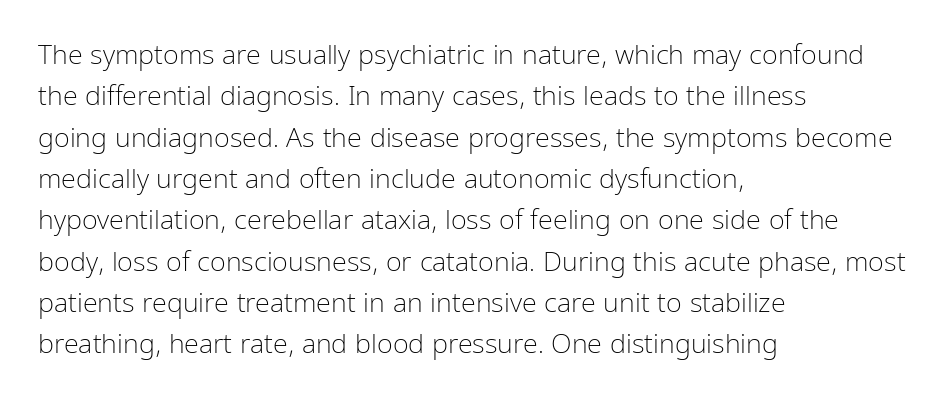
{"italic": "no", "bold": "no", "underline": "no", "align": "left", "line_spacing": "normal", "line_spacing_ratio": 1.53, "letter_spacing": "normal", "letter_spacing_em": 0.0, "glyph_px": 27}
